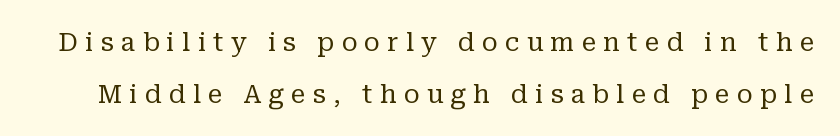
Q: Is the text bold? A: No.
Q: Is the text italic (slanted)? A: No, it is upright.
Q: Is the text underlined? A: No.
Q: Is the spacing between letters normal or unusually wide? A: Unusually wide.
Q: Is the spacing between lines tight, normal or loose? A: Loose.
